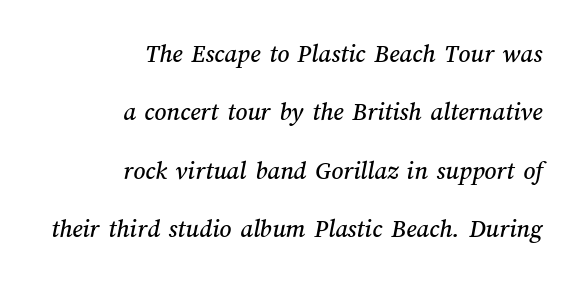
{"underline": "no", "align": "right", "line_spacing": "loose", "line_spacing_ratio": 2.25, "letter_spacing": "normal", "letter_spacing_em": 0.0, "glyph_px": 26}
